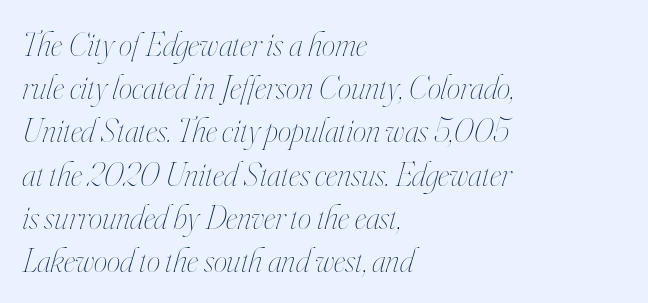
The image shows 34 px thin, condensed type, italic (leaning right); set left-aligned, normal line spacing (1.27x), normal letter spacing, not underlined; high stroke contrast and a small x-height.
